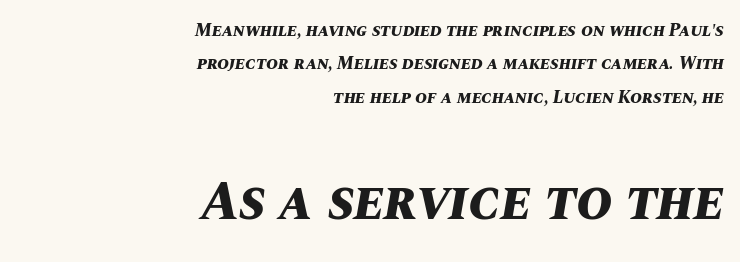
{"italic": "yes", "lean": "right", "slant_degrees": 10, "bold": "yes", "weight": "bold", "width": "normal", "stroke_contrast": "medium", "x_height": "large", "monospaced": "no", "underline": "no", "align": "right", "line_spacing_ratio": 1.86, "letter_spacing": "normal", "letter_spacing_em": 0.0, "larger_block": "second", "size_ratio": 3.06, "glyph_px": 55}
